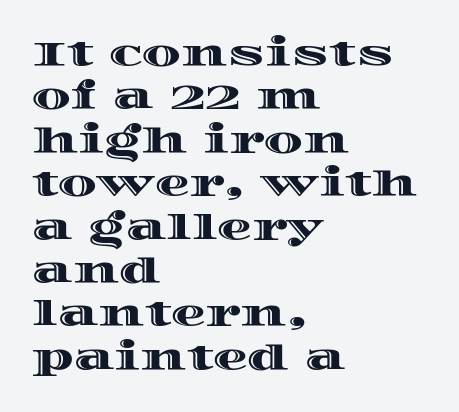
Q: Is the text italic (slanted)? A: No, it is upright.
Q: Is the text underlined? A: No.
Q: How is the paragraph aligned? A: Left-aligned.
Q: Is the spacing between letters normal or unusually wide? A: Normal.
Q: Width (condensed, normal, or wide)? A: Wide.
Q: x-height? A: Large.
Q: Monospaced? A: No.
